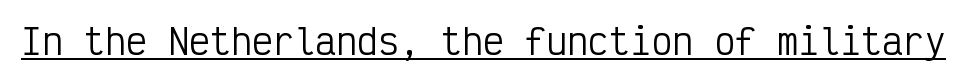
{"serif": "no", "italic": "no", "bold": "no", "weight": "regular", "width": "condensed", "stroke_contrast": "low", "x_height": "medium", "monospaced": "yes", "underline": "yes", "letter_spacing": "normal", "letter_spacing_em": 0.0, "glyph_px": 35}
